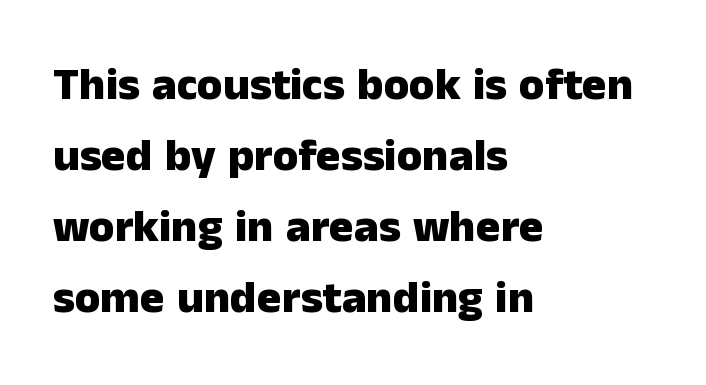
{"serif": "no", "italic": "no", "bold": "yes", "weight": "heavy", "width": "normal", "stroke_contrast": "low", "x_height": "medium", "monospaced": "no", "underline": "no", "align": "left", "line_spacing": "normal", "line_spacing_ratio": 1.54, "letter_spacing": "normal", "letter_spacing_em": 0.0, "glyph_px": 46}
